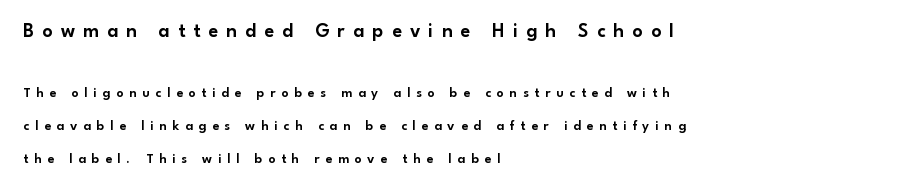
The image shows 20 px text type, upright; set left-aligned, loose line spacing (2.38x), unusually wide letter spacing (+0.41 em), not underlined; the first (top) block is 1.43x larger.
